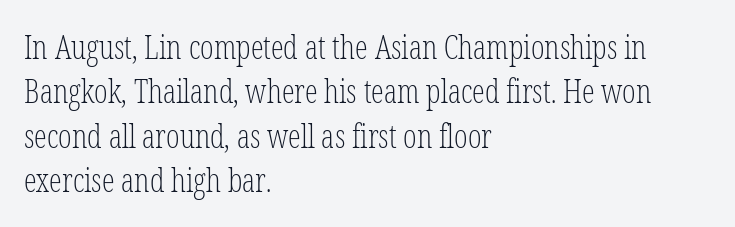
{"serif": "yes", "italic": "no", "bold": "no", "weight": "light", "width": "condensed", "stroke_contrast": "low", "x_height": "medium", "monospaced": "no", "underline": "no", "align": "left", "line_spacing": "normal", "line_spacing_ratio": 1.39, "letter_spacing": "normal", "letter_spacing_em": 0.0, "glyph_px": 32}
